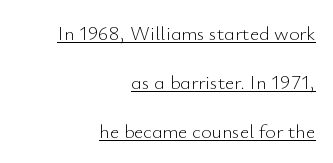
{"italic": "no", "bold": "no", "underline": "yes", "align": "right", "line_spacing": "loose", "line_spacing_ratio": 2.46, "letter_spacing": "normal", "letter_spacing_em": 0.0, "glyph_px": 20}
